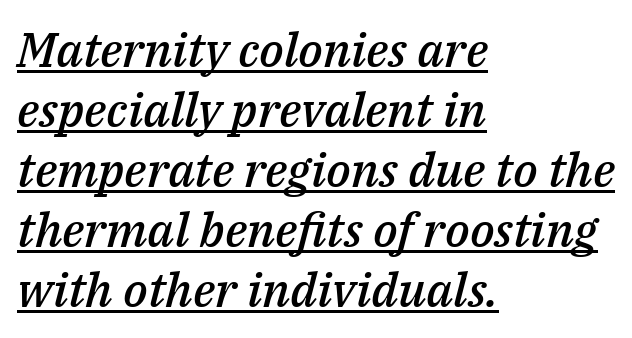
Q: Is the text bold? A: Semi-bold.
Q: Is the text italic (slanted)? A: Yes, it leans right by about 14 degrees.
Q: Is the text underlined? A: Yes.
Q: How is the paragraph aligned? A: Left-aligned.
Q: Is the spacing between letters normal or unusually wide? A: Normal.
Q: Is the spacing between lines tight, normal or loose? A: Normal.
Q: Width (condensed, normal, or wide)? A: Normal.
Q: Stroke contrast? A: Medium.
Q: x-height? A: Medium.
Q: Monospaced? A: No.
